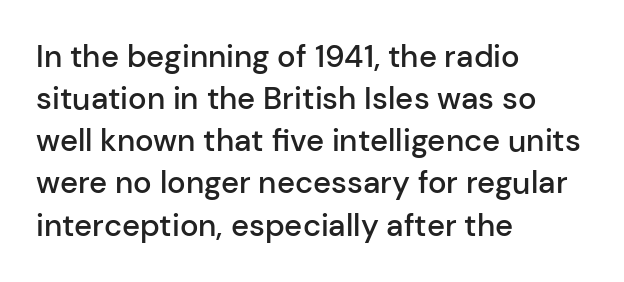
Q: Is the text bold? A: Semi-bold.
Q: Is the text italic (slanted)? A: No, it is upright.
Q: Is the typeface a serif or a sans-serif typeface? A: Sans-serif.
Q: Is the text underlined? A: No.
Q: How is the paragraph aligned? A: Left-aligned.
Q: Is the spacing between letters normal or unusually wide? A: Normal.
Q: Is the spacing between lines tight, normal or loose? A: Normal.
Q: Width (condensed, normal, or wide)? A: Normal.
Q: Stroke contrast? A: Low.
Q: x-height? A: Medium.
Q: Monospaced? A: No.
